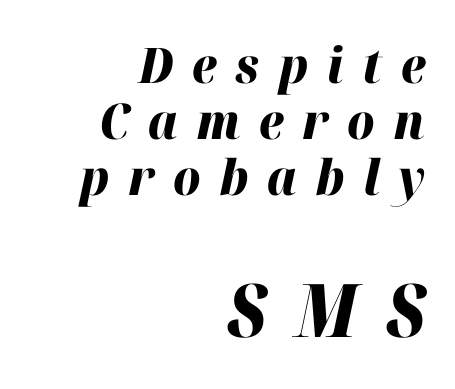
The image shows 74 px heavy type, italic (leaning right); set right-aligned, tight line spacing (1.14x), unusually wide letter spacing (+0.38 em), not underlined; the second (bottom) block is 1.51x larger; high stroke contrast and a medium x-height.
